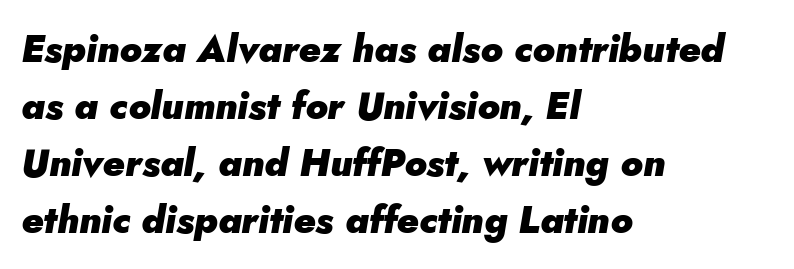
The image shows 38 px heavy type, italic (leaning right); set left-aligned, normal line spacing (1.5x), normal letter spacing, not underlined; low stroke contrast and a small x-height.
